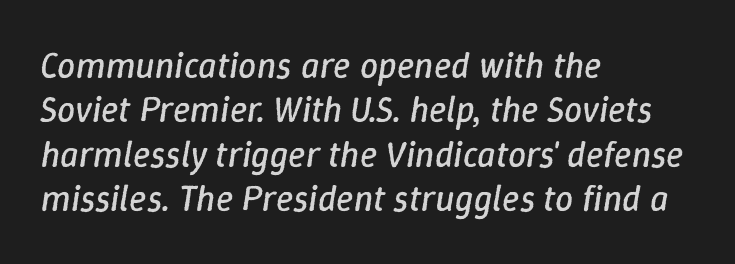
Q: Is the text bold? A: No.
Q: Is the text italic (slanted)? A: Yes, it leans right by about 9 degrees.
Q: Is the text underlined? A: No.
Q: How is the paragraph aligned? A: Left-aligned.
Q: Is the spacing between letters normal or unusually wide? A: Normal.
Q: Width (condensed, normal, or wide)? A: Normal.
Q: Stroke contrast? A: Low.
Q: x-height? A: Medium.
Q: Monospaced? A: No.
